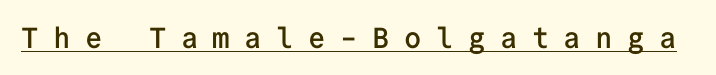
Q: Is the text bold? A: Semi-bold.
Q: Is the text italic (slanted)? A: No, it is upright.
Q: Is the typeface a serif or a sans-serif typeface? A: Sans-serif.
Q: Is the text underlined? A: Yes.
Q: Is the spacing between letters normal or unusually wide? A: Unusually wide.
Q: Width (condensed, normal, or wide)? A: Normal.
Q: Stroke contrast? A: Low.
Q: x-height? A: Medium.
Q: Monospaced? A: Yes.
